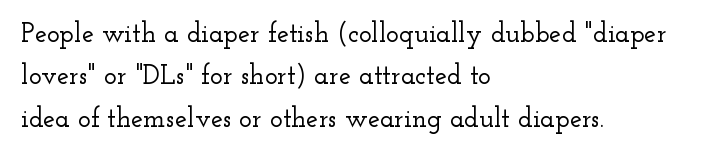
{"italic": "no", "underline": "no", "align": "left", "line_spacing": "normal", "line_spacing_ratio": 1.57, "letter_spacing": "normal", "letter_spacing_em": 0.0, "glyph_px": 27}
